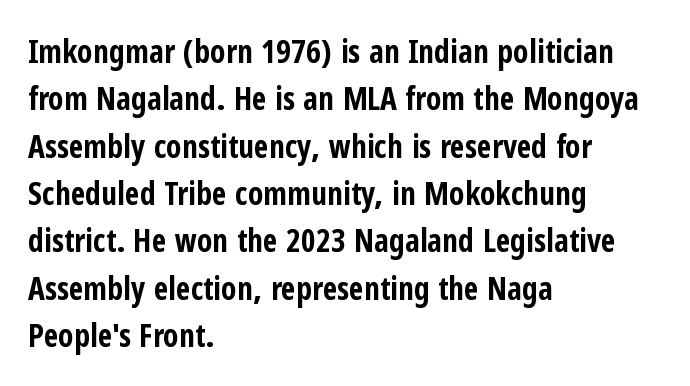
The image shows 32 px bold, condensed sans-serif type, upright; set left-aligned, normal line spacing (1.48x), normal letter spacing, not underlined; low stroke contrast and a medium x-height.
